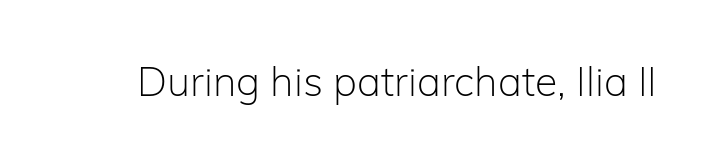
{"serif": "no", "italic": "no", "bold": "no", "weight": "light", "width": "normal", "stroke_contrast": "low", "x_height": "medium", "monospaced": "no", "underline": "no", "letter_spacing": "normal", "letter_spacing_em": 0.0, "glyph_px": 41}
